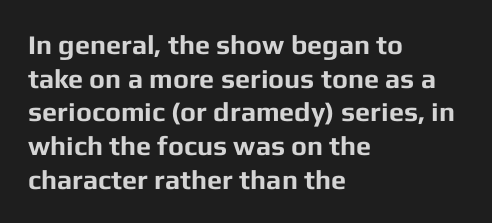
Its strokes are broad and dark, the hallmark of bold type. It's the straight-up-and-down kind of type. Regular leading. Caption: standard tracking, unaltered.
